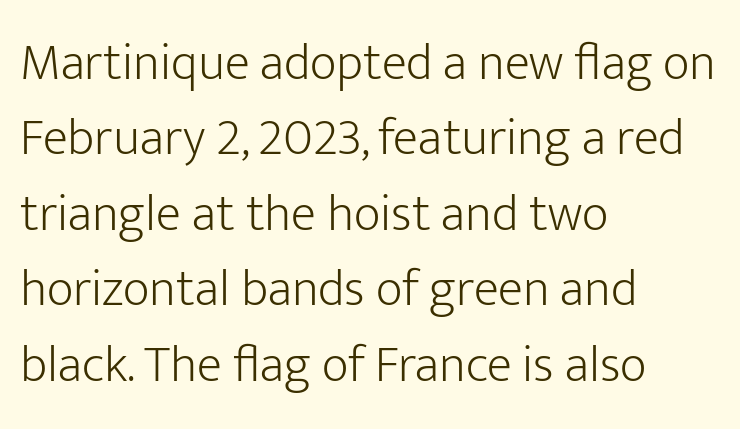
Q: Is the text bold? A: No.
Q: Is the text italic (slanted)? A: No, it is upright.
Q: Is the typeface a serif or a sans-serif typeface? A: Sans-serif.
Q: Is the text underlined? A: No.
Q: How is the paragraph aligned? A: Left-aligned.
Q: Is the spacing between letters normal or unusually wide? A: Normal.
Q: Is the spacing between lines tight, normal or loose? A: Normal.
Q: Width (condensed, normal, or wide)? A: Normal.
Q: Stroke contrast? A: Low.
Q: x-height? A: Medium.
Q: Monospaced? A: No.
